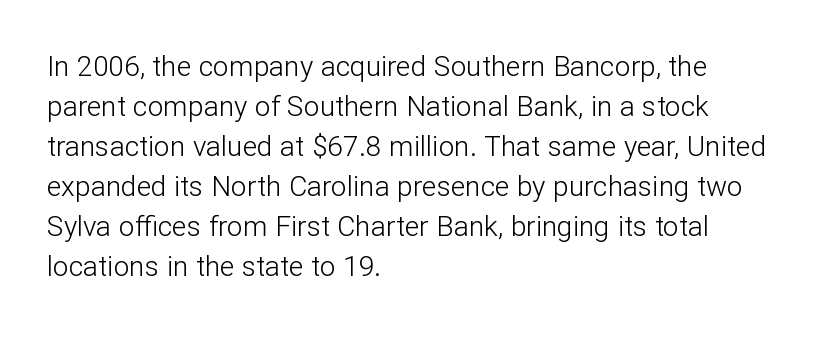
The image shows 28 px light sans-serif type, upright; set left-aligned, normal line spacing (1.43x), normal letter spacing, not underlined; low stroke contrast and a medium x-height.
